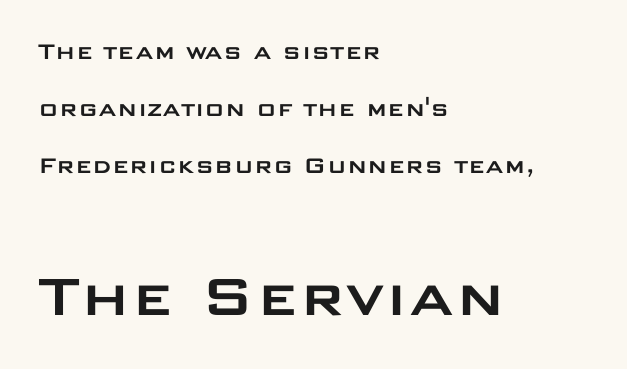
Q: Is the text italic (slanted)? A: No, it is upright.
Q: Is the typeface a serif or a sans-serif typeface? A: Sans-serif.
Q: Is the text underlined? A: No.
Q: How is the paragraph aligned? A: Left-aligned.
Q: Is the spacing between letters normal or unusually wide? A: Normal.
Q: Is the spacing between lines tight, normal or loose? A: Loose.
Q: Which block of text is set in a larger size, the first (top) or the second (bottom)? A: The second (bottom) one.
Q: Width (condensed, normal, or wide)? A: Wide.
Q: Stroke contrast? A: Low.
Q: x-height? A: Large.
Q: Monospaced? A: No.
